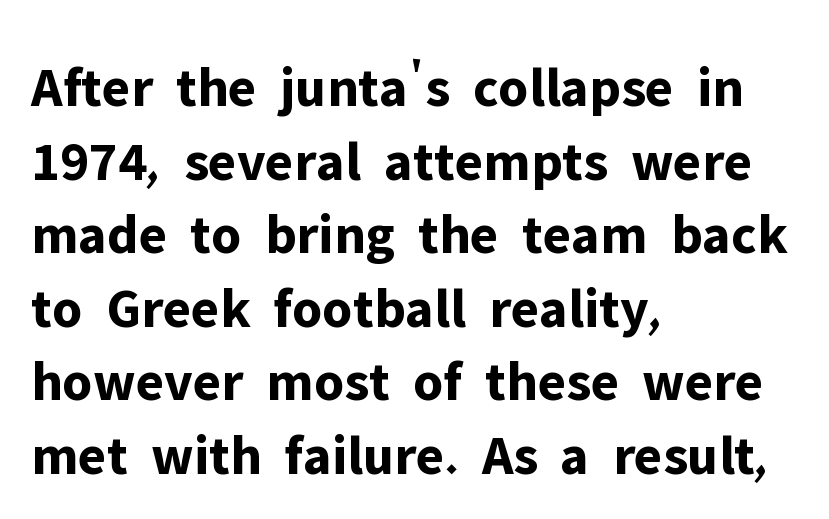
The image shows 57 px bold sans-serif type, upright; set left-aligned, normal line spacing (1.29x), normal letter spacing, not underlined; low stroke contrast and a medium x-height.
